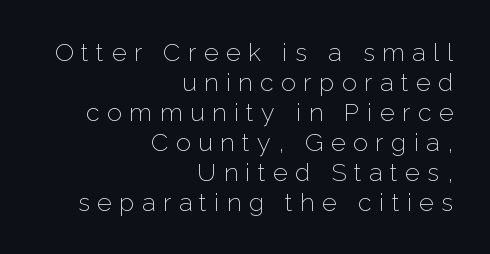
Is there any slant? The stems are plumb. The glyphs are unaccompanied by any horizontal stroke below them. Line ends are locked; line starts wander. The strokes carry an ordinary text weight at most.
